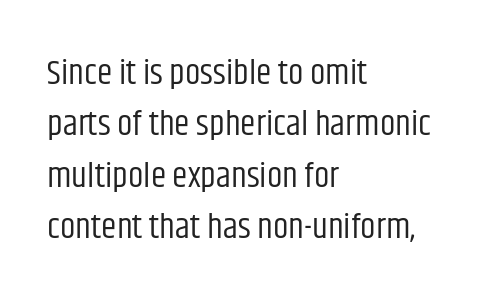
The image shows 35 px regular-weight, condensed sans-serif type, upright; set left-aligned, normal line spacing (1.47x), normal letter spacing, not underlined; low stroke contrast and a large x-height.
